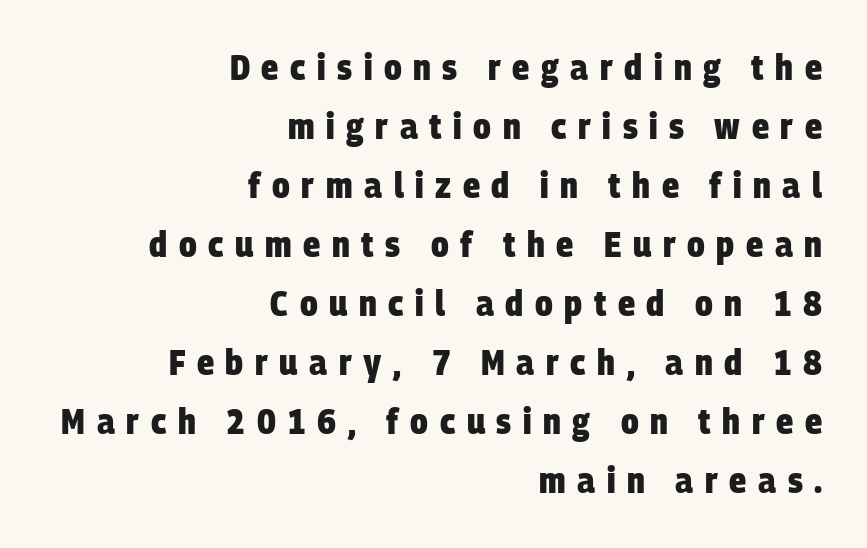
The typesetting leans heavy: a genuine bold. The baseline area is clear. The passage shown has open, widely tracked lettering throughout. Each letter keeps its own natural width here, so spacing adapts to shape. The space between consecutive lines is moderate. Unlike a traditional serif, this face leaves its strokes unadorned.
